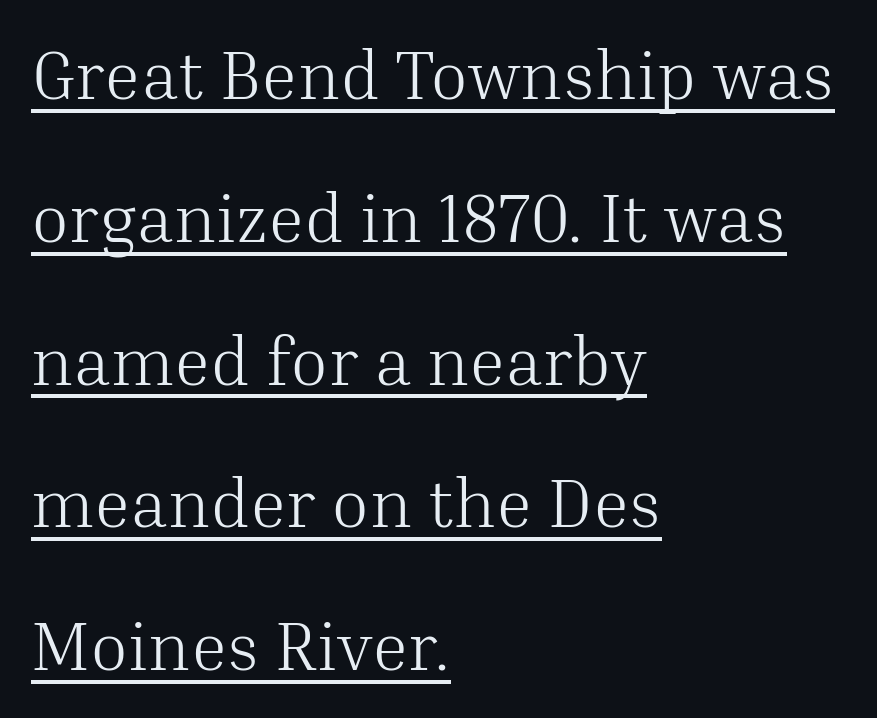
Caption: standard tracking, unaltered. The typeface has the unassuming heft of standard copy or less. The rag falls on the right side of this text block. Quick note: not italic, upright.
